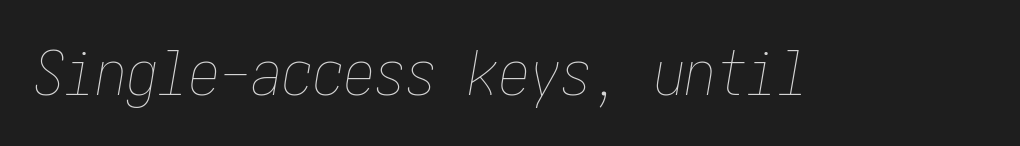
A light-to-regular cut is what we see here. The passage shown has conventional tracking throughout. Nobody drew a line under any word here. Designer's note — italics engaged.
